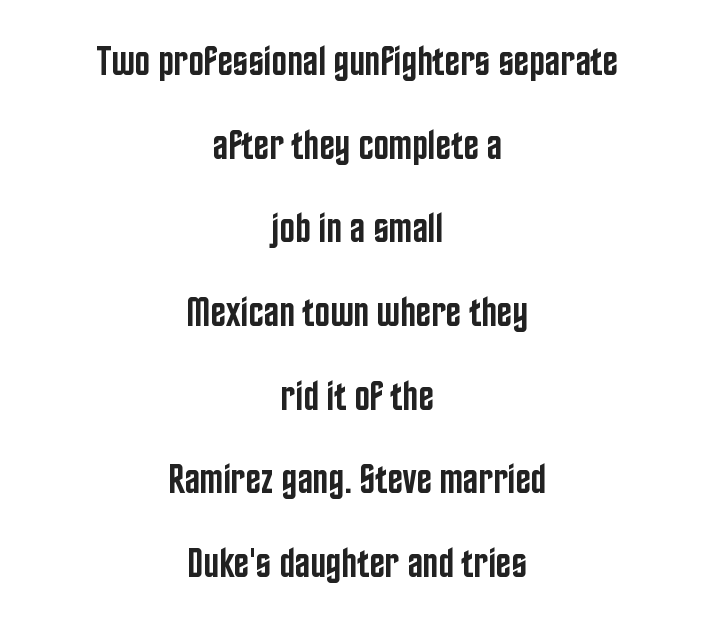
Q: Is the text bold? A: Semi-bold.
Q: Is the text italic (slanted)? A: No, it is upright.
Q: Is the typeface a serif or a sans-serif typeface? A: Sans-serif.
Q: Is the text underlined? A: No.
Q: How is the paragraph aligned? A: Centered.
Q: Is the spacing between letters normal or unusually wide? A: Normal.
Q: Is the spacing between lines tight, normal or loose? A: Loose.
Q: Width (condensed, normal, or wide)? A: Condensed.
Q: Stroke contrast? A: Low.
Q: x-height? A: Large.
Q: Monospaced? A: No.
